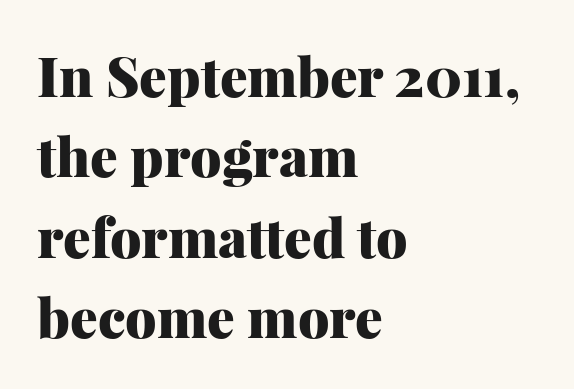
Successive baselines arrive at the customary interval. The characters display serif detailing at their extremities. Typesetter's note: full bold, strokes at maximum text heaviness. Inter-character spacing is left at the font's built-in metrics.
